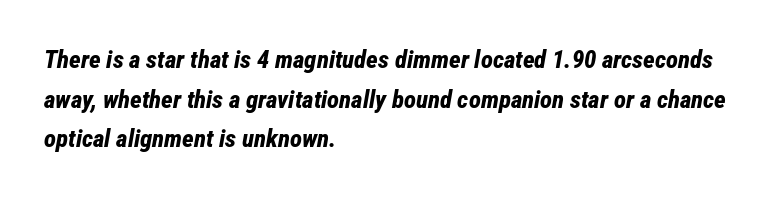
Q: Is the text bold? A: Yes.
Q: Is the text italic (slanted)? A: Yes, it leans right by about 12 degrees.
Q: Is the text underlined? A: No.
Q: How is the paragraph aligned? A: Left-aligned.
Q: Is the spacing between letters normal or unusually wide? A: Normal.
Q: Is the spacing between lines tight, normal or loose? A: Normal.
